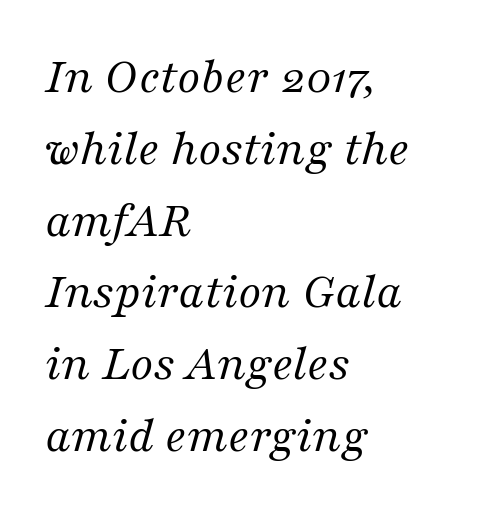
Q: Is the text bold? A: No.
Q: Is the text italic (slanted)? A: Yes, it leans right by about 16 degrees.
Q: Is the typeface a serif or a sans-serif typeface? A: Serif.
Q: Is the text underlined? A: No.
Q: How is the paragraph aligned? A: Left-aligned.
Q: Is the spacing between letters normal or unusually wide? A: Normal.
Q: Is the spacing between lines tight, normal or loose? A: Normal.
Q: Width (condensed, normal, or wide)? A: Normal.
Q: Stroke contrast? A: Medium.
Q: x-height? A: Medium.
Q: Monospaced? A: No.
